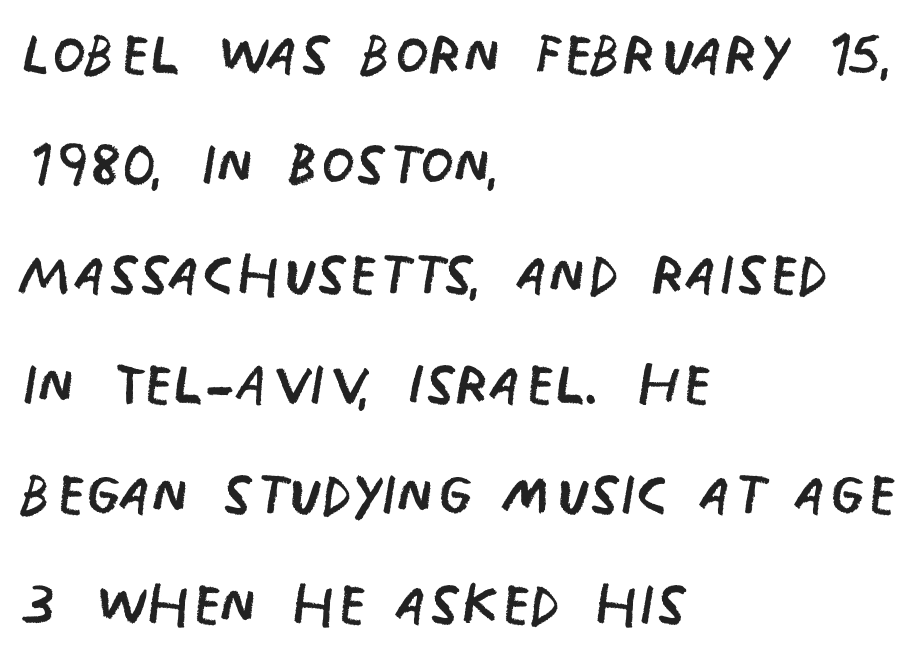
The image shows 78 px regular-weight, condensed sans-serif type; set left-aligned, normal line spacing (1.41x), normal letter spacing, not underlined; low stroke contrast and a large x-height.
